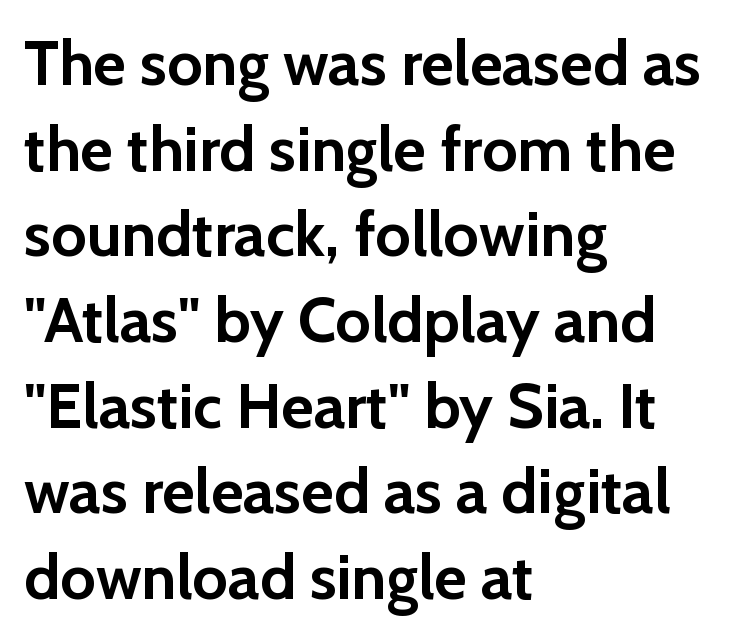
Weight: bold. Tracking here is standard; glyphs follow each other at the usual distance. Type style note: lacks serifs. Descenders hang freely into open space.
